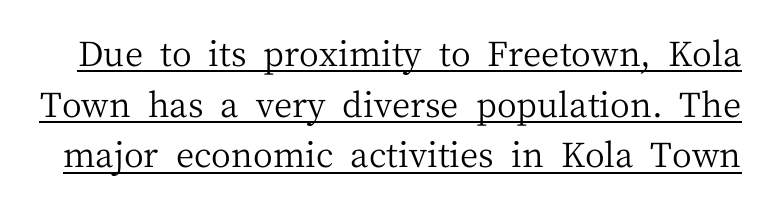
The image shows 34 px regular-weight serif type, upright; set normal line spacing (1.49x), normal letter spacing, underlined; medium stroke contrast and a medium x-height.
